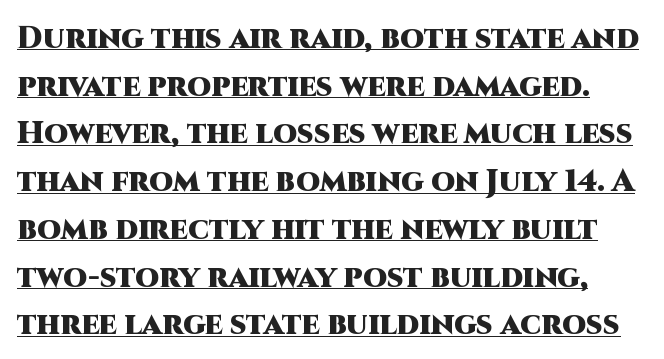
Q: Is the text bold? A: Yes.
Q: Is the text italic (slanted)? A: No, it is upright.
Q: Is the typeface a serif or a sans-serif typeface? A: Sans-serif.
Q: Is the text underlined? A: Yes.
Q: Is the spacing between letters normal or unusually wide? A: Normal.
Q: Is the spacing between lines tight, normal or loose? A: Normal.
Q: Width (condensed, normal, or wide)? A: Normal.
Q: Stroke contrast? A: High.
Q: x-height? A: Large.
Q: Monospaced? A: No.
